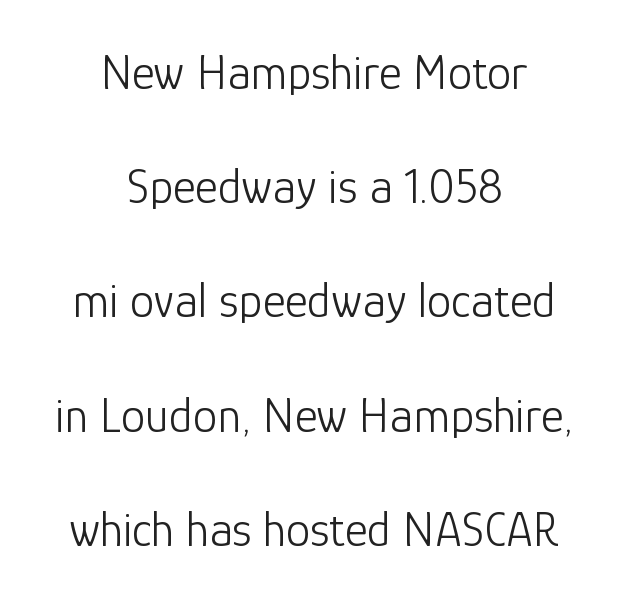
Compared with a flush-left layout, this one balances lines on the center instead. Type without underlining. The letters stand upright; this is a roman face. Note the varied advance widths — an 'i' is clearly narrower than an 'm'. Loosely led — the rows are spread out.
